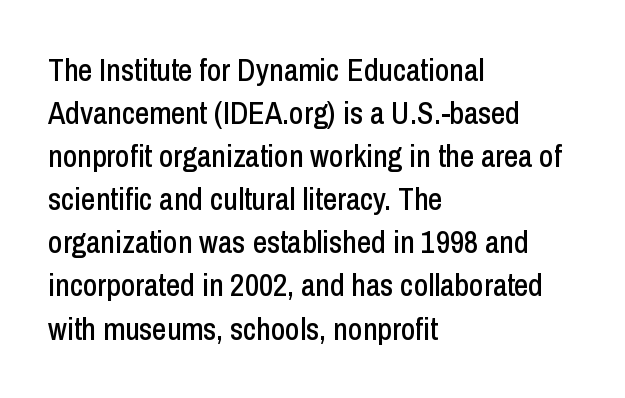
Do the letters lean? They stand straight. You could call the tracking neutral — neither tight nor loose. Any mark beneath the type? The region is blank. Students, observe: this is what conventionally led text looks like. Reading down the block, your eye returns to a fixed left position each line.
